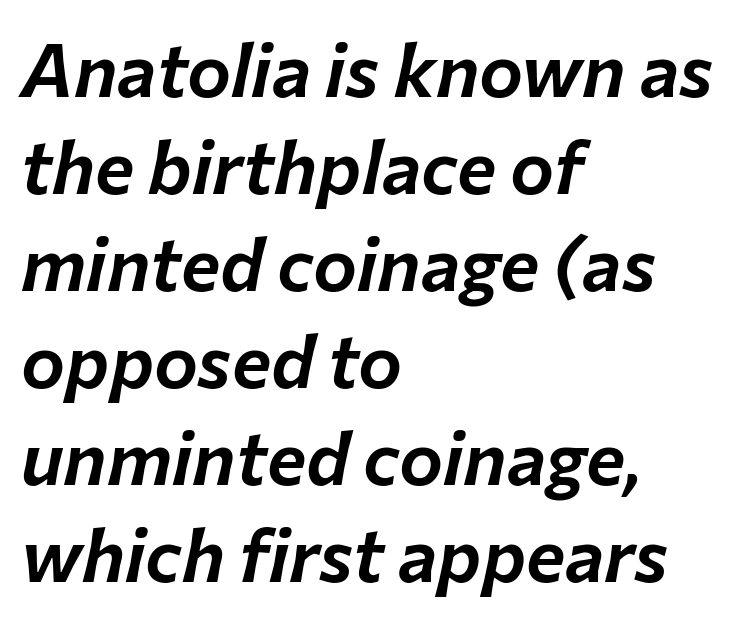
{"italic": "yes", "lean": "right", "slant_degrees": 12, "width": "normal", "stroke_contrast": "low", "x_height": "medium", "monospaced": "no", "underline": "no", "align": "left", "line_spacing": "normal", "line_spacing_ratio": 1.31, "letter_spacing": "normal", "letter_spacing_em": 0.0, "glyph_px": 74}
